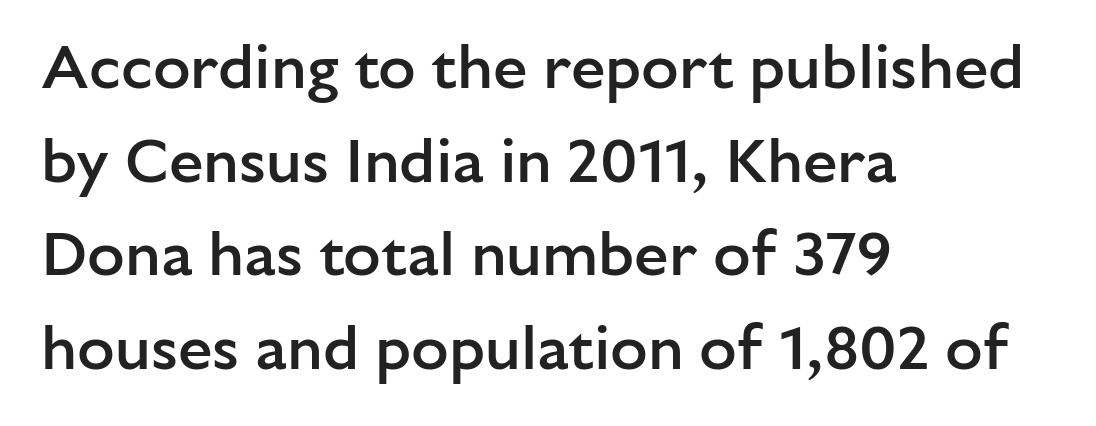
Q: Is the text bold? A: Semi-bold.
Q: Is the text italic (slanted)? A: No, it is upright.
Q: Is the typeface a serif or a sans-serif typeface? A: Sans-serif.
Q: Is the text underlined? A: No.
Q: How is the paragraph aligned? A: Left-aligned.
Q: Is the spacing between letters normal or unusually wide? A: Normal.
Q: Is the spacing between lines tight, normal or loose? A: Normal.
Q: Width (condensed, normal, or wide)? A: Normal.
Q: Stroke contrast? A: Low.
Q: x-height? A: Medium.
Q: Monospaced? A: No.
